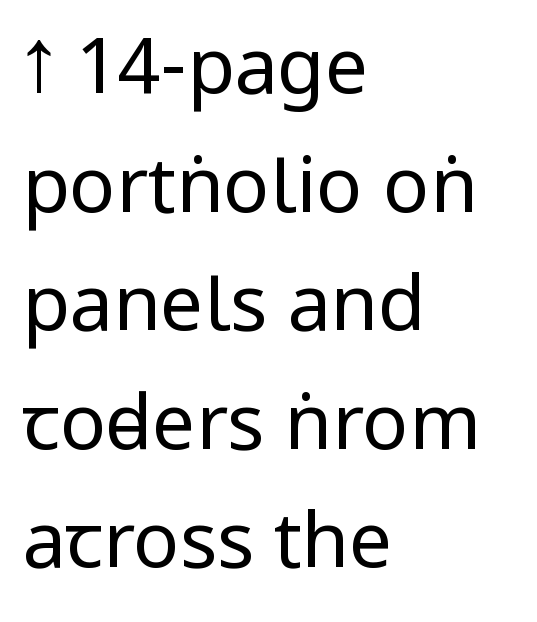
{"serif": "no", "italic": "no", "bold": "no", "weight": "regular", "width": "condensed", "stroke_contrast": "low", "x_height": "large", "monospaced": "no", "underline": "no", "align": "left", "line_spacing": "normal", "line_spacing_ratio": 1.54, "letter_spacing": "normal", "letter_spacing_em": 0.0, "glyph_px": 77}
